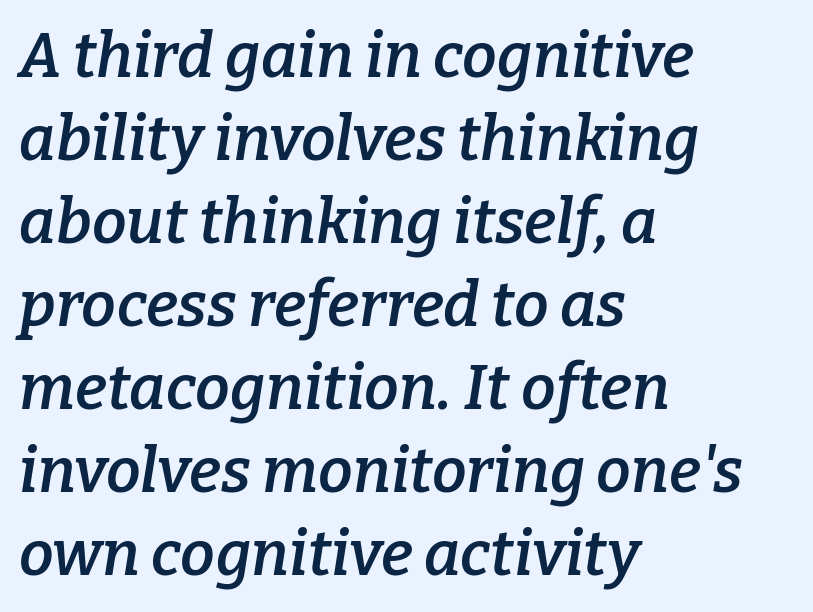
The image shows 62 px semibold serif type, italic (leaning right); set left-aligned, normal line spacing (1.34x), normal letter spacing, not underlined; low stroke contrast and a medium x-height.
